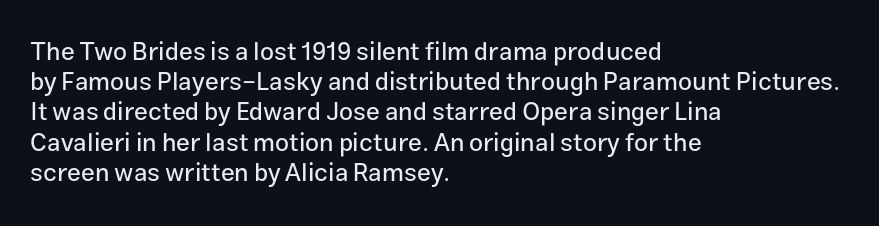
{"italic": "no", "underline": "no", "align": "left", "line_spacing_ratio": 1.21, "letter_spacing": "normal", "letter_spacing_em": 0.0, "glyph_px": 25}
